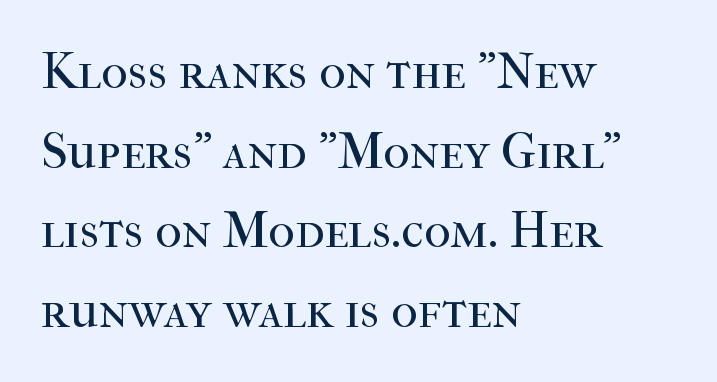
Observe the serifs anchoring each vertical stroke in this sample. The font is comparable to plain body text, perhaps lighter. This rendering leaves character spacing at its baseline value. Compared with a centered layout, this one pins lines to the left instead.
